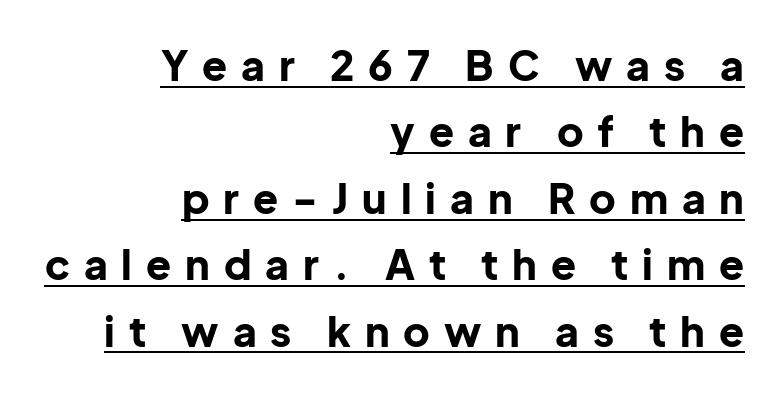
Posture: straight, roman, zero tilt. The passage shown stacks its lines at a standard gap. Has an underline been added? It has. There is plenty of visible air inserted between adjacent glyphs.
